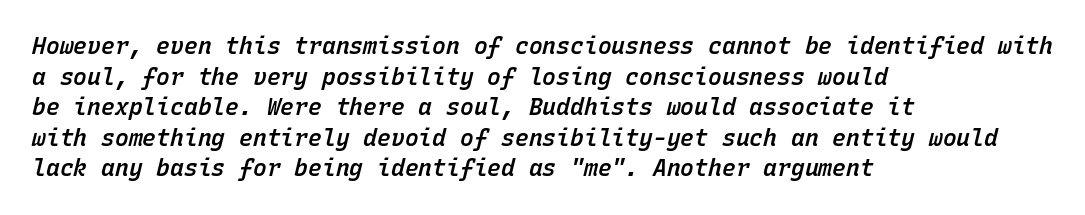
If you measured baseline to baseline, you'd find a middling distance. Decoration check: the copy has no underline. Where is the straight margin? On the left. Heft: intermediate — a semibold. Looking at the ascenders, they clearly lean.
